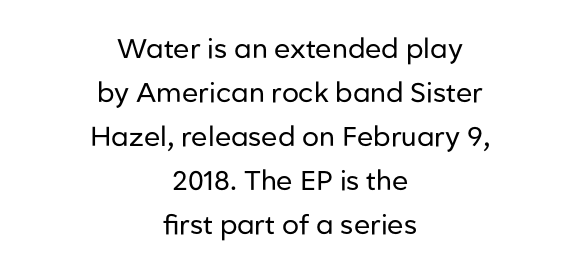
No word sits above an underline. Casual observation: everything's sitting right in the middle. The face used here is rendered with its standard letterfit. The axis of the letterforms is exactly vertical. Ink coverage per letter is moderate at most. Is there much room between lines? A standard amount, neither cramped nor airy.
